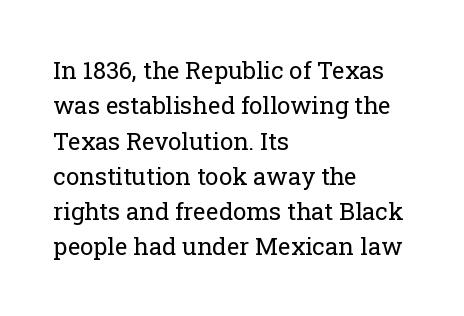
Tracking value appears to be zero — textbook default spacing. Posture: straight, roman, zero tilt. Leftover space on each line is placed entirely after the last word. This is not heavy type; no bold has been used.
